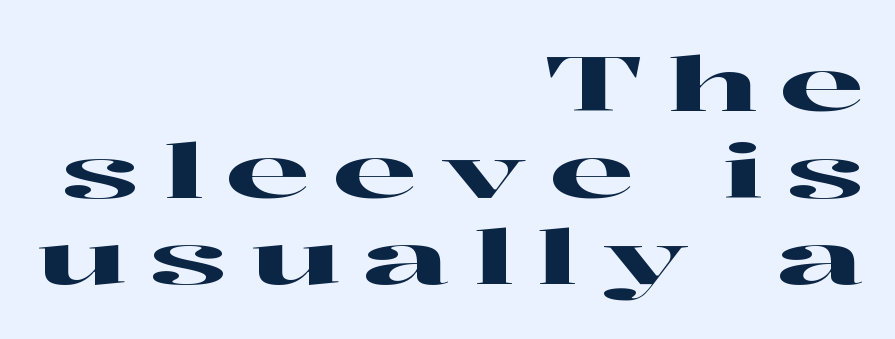
Q: Is the text italic (slanted)? A: No, it is upright.
Q: Is the typeface a serif or a sans-serif typeface? A: Serif.
Q: Is the text underlined? A: No.
Q: How is the paragraph aligned? A: Right-aligned.
Q: Is the spacing between letters normal or unusually wide? A: Unusually wide.
Q: Is the spacing between lines tight, normal or loose? A: Tight.
Q: Width (condensed, normal, or wide)? A: Wide.
Q: Stroke contrast? A: High.
Q: x-height? A: Medium.
Q: Monospaced? A: No.
